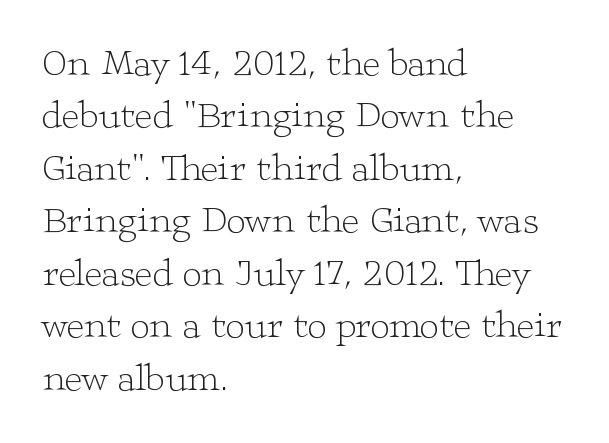
This rendering uses left alignment, leaving the right contour irregular. Reading down the column, the eye jumps a familiar distance to each next line. Is this a heavy cut? Hardly; it is regular or lighter. The letters stand straight up with perfectly vertical stems. Here the designer chose a conventional face with non-uniform glyph widths. The zone under the glyphs is completely vacant.
